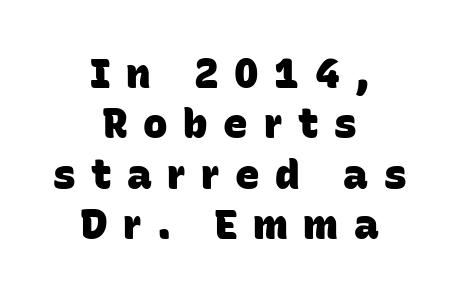
The image shows 41 px heavy sans-serif type; set centered, line spacing 1.23x, unusually wide letter spacing (+0.38 em), not underlined; low stroke contrast and a large x-height.
